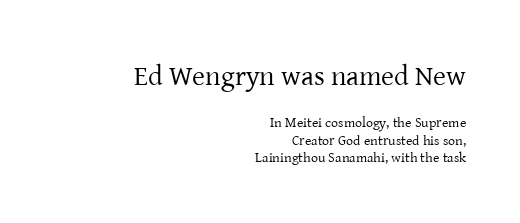
The image shows 28 px regular-weight serif type, upright; set right-aligned, normal line spacing (1.25x), normal letter spacing, not underlined; the first (top) block is 2.0x larger; low stroke contrast and a medium x-height.
